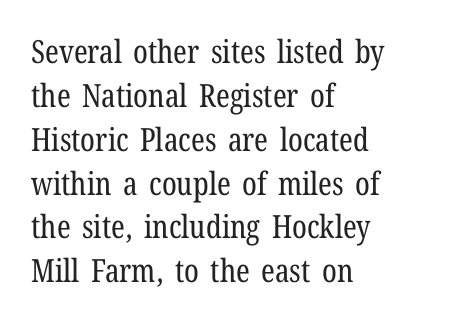
Q: Is the text bold? A: No.
Q: Is the text italic (slanted)? A: No, it is upright.
Q: Is the typeface a serif or a sans-serif typeface? A: Serif.
Q: Is the text underlined? A: No.
Q: How is the paragraph aligned? A: Left-aligned.
Q: Is the spacing between letters normal or unusually wide? A: Normal.
Q: Is the spacing between lines tight, normal or loose? A: Normal.
Q: Width (condensed, normal, or wide)? A: Condensed.
Q: Stroke contrast? A: Low.
Q: x-height? A: Medium.
Q: Monospaced? A: No.
